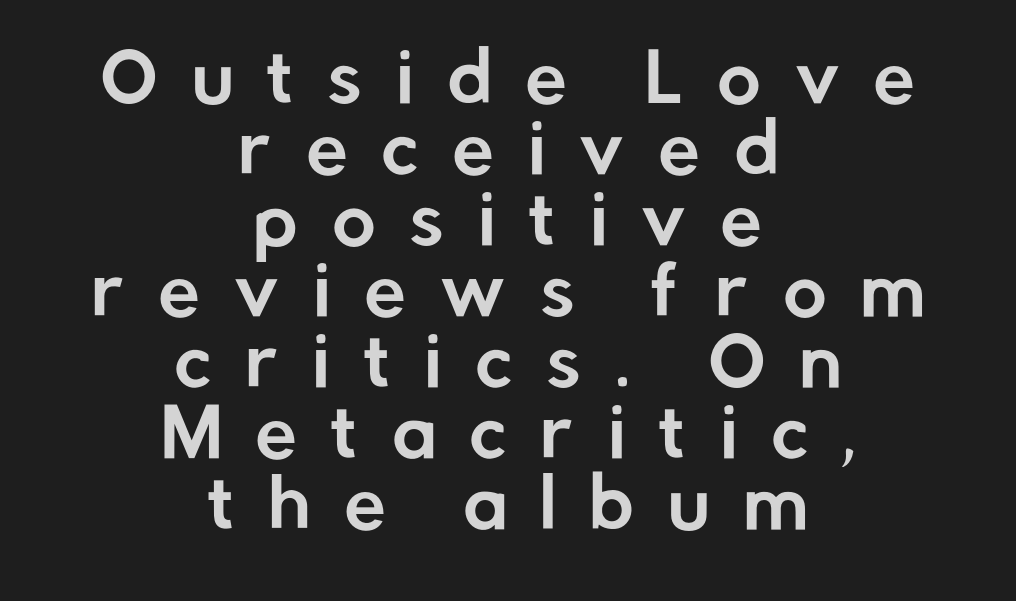
The image shows 67 px sans-serif type, upright; set centered, tight line spacing (1.06x), unusually wide letter spacing (+0.5 em), not underlined; low stroke contrast and a medium x-height.
